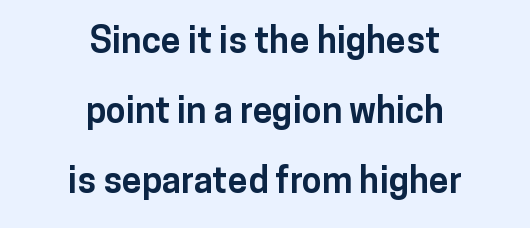
Q: Is the text bold? A: Yes.
Q: Is the text italic (slanted)? A: No, it is upright.
Q: Is the typeface a serif or a sans-serif typeface? A: Sans-serif.
Q: Is the text underlined? A: No.
Q: How is the paragraph aligned? A: Centered.
Q: Is the spacing between letters normal or unusually wide? A: Normal.
Q: Is the spacing between lines tight, normal or loose? A: Loose.
Q: Width (condensed, normal, or wide)? A: Normal.
Q: Stroke contrast? A: Low.
Q: x-height? A: Medium.
Q: Monospaced? A: No.
